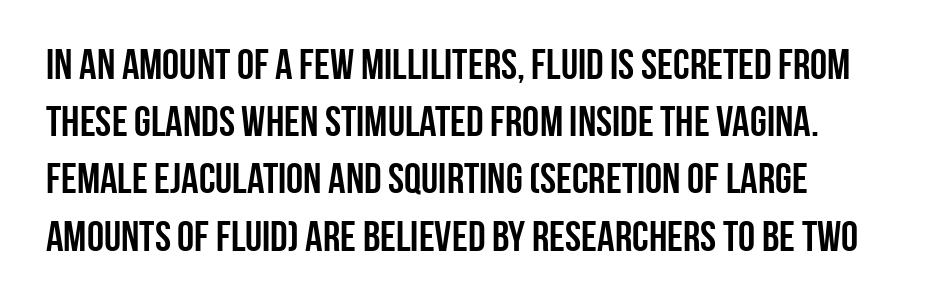
This rendering employs a face without finishing strokes, i.e., a sans-serif. Emphasis by weight is at full strength: bold. If you drew a ruler down the left edge, every line would touch it. Posture: upright roman. Think of a printed novel: that variable character pitch is what you see here.
